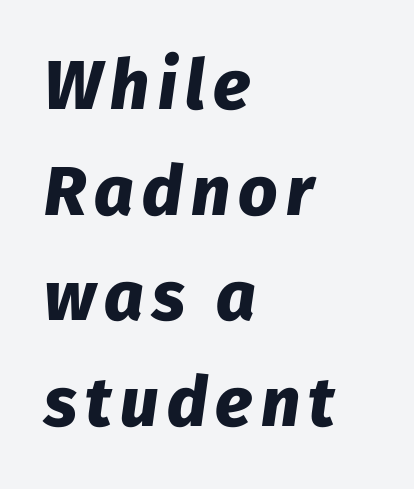
Visually the block forms a straight wall on the left and a jagged coastline on the right. The axis of the letterforms is tilted away from vertical. Think of a printed novel: that variable character pitch is what you see here. Heavy, bold letterforms. If you measured baseline to baseline, you'd find a middling distance. Beneath every word, the page is bare.
